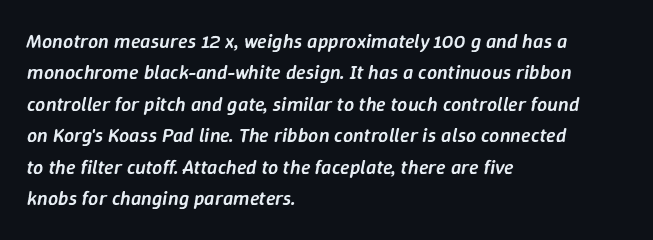
Q: Is the text bold? A: Semi-bold.
Q: Is the text italic (slanted)? A: Yes, it leans right by about 9 degrees.
Q: Is the text underlined? A: No.
Q: How is the paragraph aligned? A: Left-aligned.
Q: Is the spacing between letters normal or unusually wide? A: Normal.
Q: Is the spacing between lines tight, normal or loose? A: Normal.
